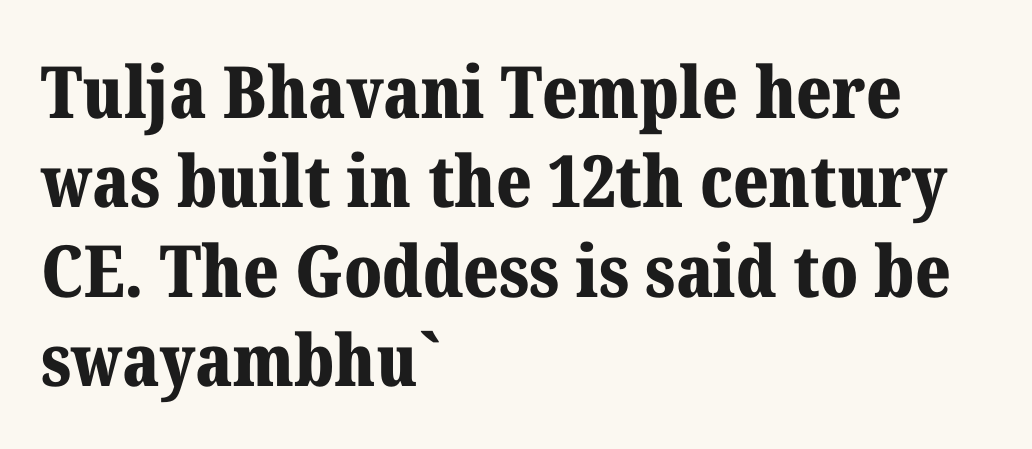
The image shows 72 px bold serif type, upright; set left-aligned, line spacing 1.24x, normal letter spacing, not underlined; medium stroke contrast and a medium x-height.
